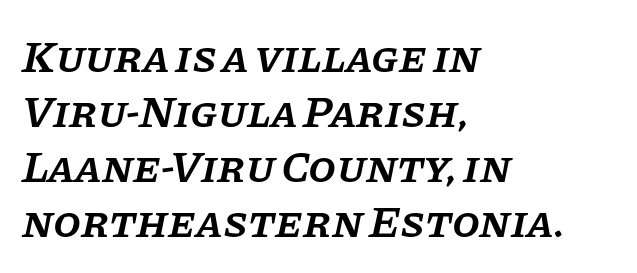
The image shows 45 px semibold serif type, italic (leaning right); set left-aligned, line spacing 1.22x, normal letter spacing, not underlined; low stroke contrast and a large x-height.
